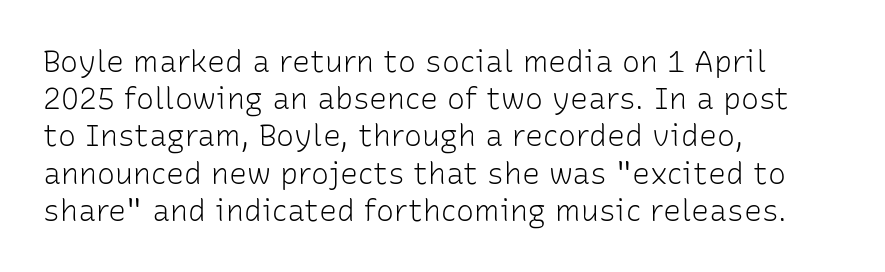
Each line starts at the same left margin while the right side varies. These lines keep a tight, regular rhythm from letter to letter. Note the varied advance widths — an 'i' is clearly narrower than an 'm'. The typesetting does not lean heavy: it is not bold. Rule under the text: the space is simply empty. Letterform terminals end flat and unadorned throughout the passage.
